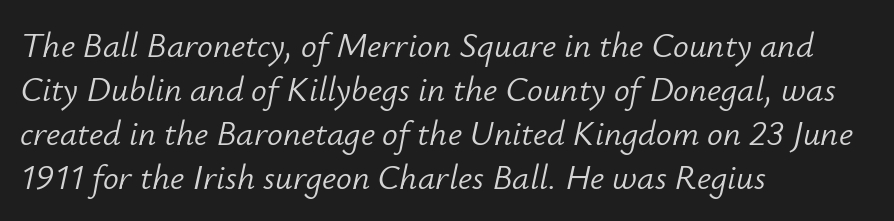
{"italic": "yes", "lean": "right", "slant_degrees": 12, "bold": "no", "weight": "light", "width": "normal", "stroke_contrast": "low", "x_height": "small", "monospaced": "no", "underline": "no", "align": "left", "line_spacing": "normal", "line_spacing_ratio": 1.26, "letter_spacing": "normal", "letter_spacing_em": 0.0, "glyph_px": 35}
